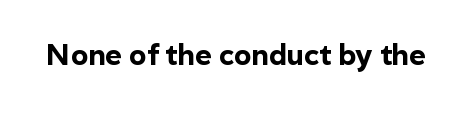
The lettering stays uniformly vertical, giving the passage a roman look. Look at the tracking — it's just the regular setting, nothing added. This is heavy type, rendered in bold. Looks like regular typesetting: each glyph gets only the width it needs. Just letters on the line, the space beneath them empty.
